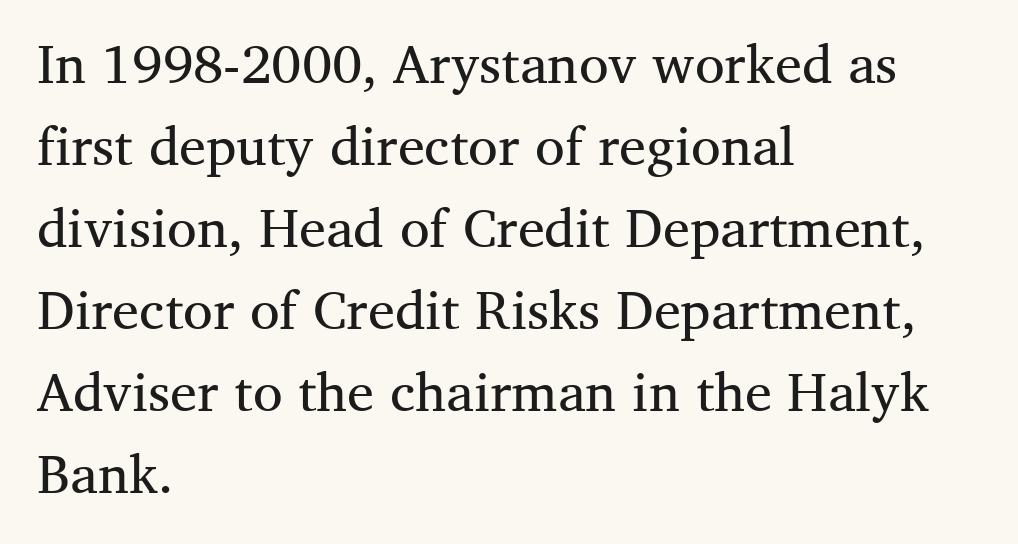
{"serif": "yes", "italic": "no", "bold": "no", "weight": "regular", "width": "normal", "stroke_contrast": "medium", "x_height": "medium", "monospaced": "no", "underline": "no", "align": "left", "line_spacing": "normal", "line_spacing_ratio": 1.52, "letter_spacing": "normal", "letter_spacing_em": 0.0, "glyph_px": 54}
